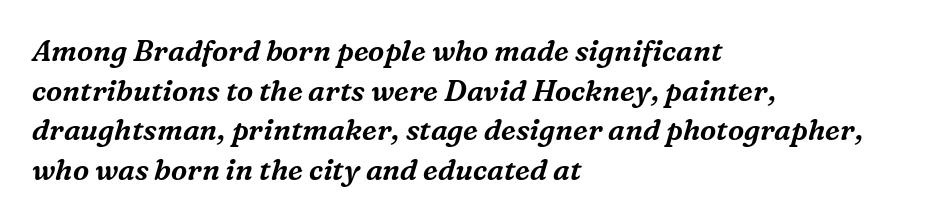
Q: Is the text italic (slanted)? A: Yes, it leans right by about 16 degrees.
Q: Is the typeface a serif or a sans-serif typeface? A: Serif.
Q: Is the text underlined? A: No.
Q: How is the paragraph aligned? A: Left-aligned.
Q: Is the spacing between letters normal or unusually wide? A: Normal.
Q: Is the spacing between lines tight, normal or loose? A: Normal.
Q: Width (condensed, normal, or wide)? A: Normal.
Q: Stroke contrast? A: Medium.
Q: x-height? A: Medium.
Q: Monospaced? A: No.
